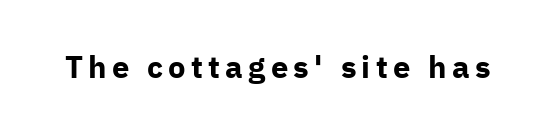
Plenty of ink on the page — the face is bold. The glyphs are unaccompanied by any horizontal stroke below them. Regarding serifs, this sample does without them. The type sits square on the baseline with zero lean.
